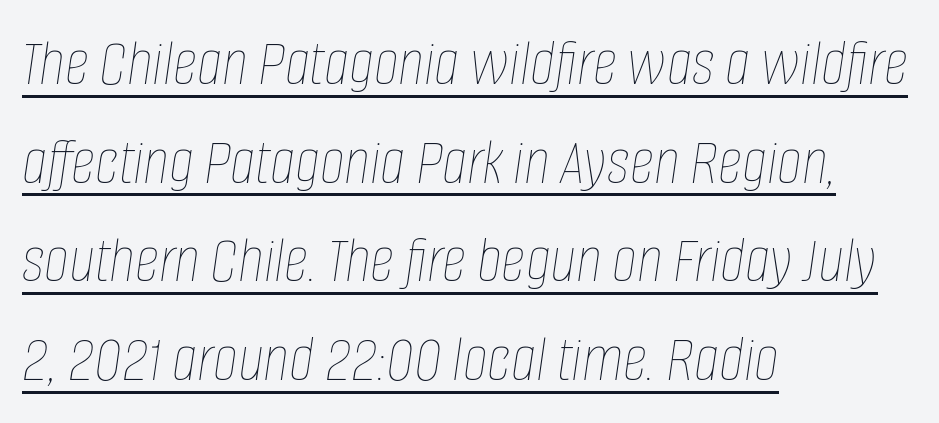
This sample is left-justified, so line endings fall wherever the words run out. Decoration check: the copy is underlined. These lines were composed using italics. Rows of type keep a routine distance in the vertical direction. Stems and bowls with no extra thickness — not bold.
